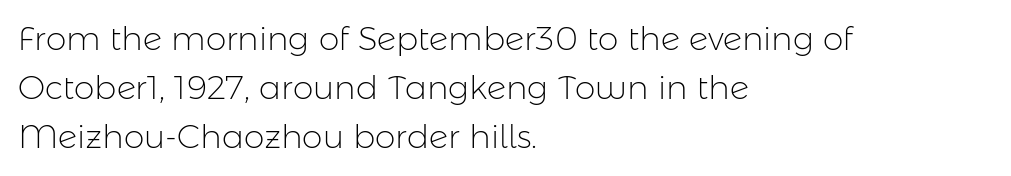
One glance says typical: line gaps are just what's usual. Is this a heavy cut? Hardly; it is regular or lighter. The rendering shows plain stroke endings on the letterforms — a sans-serif design. Does the lettering tilt? It doesn't — this is upright. Letter spacing: default. The space directly below the letters is spotless.
